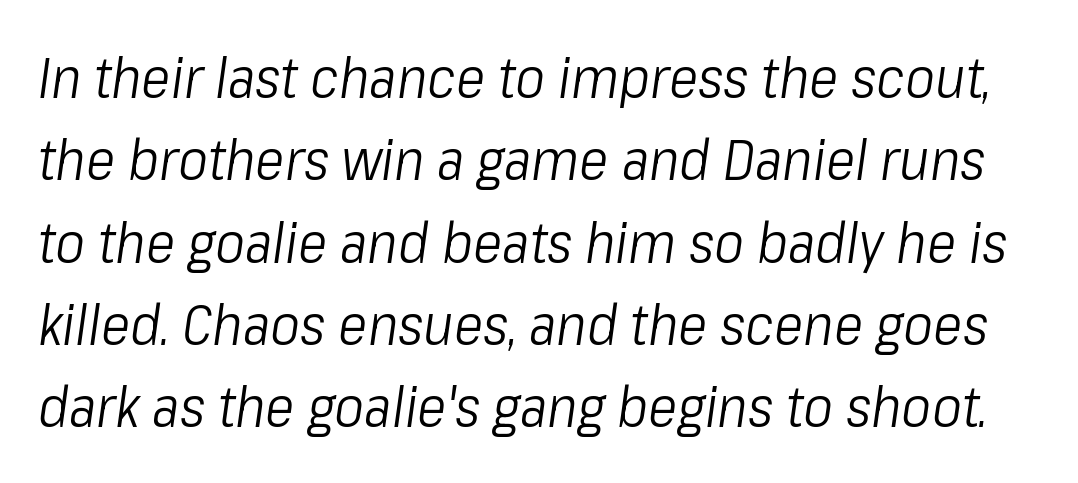
The image shows 56 px light, condensed type, italic (leaning right); set normal line spacing (1.47x), normal letter spacing, not underlined; low stroke contrast and a medium x-height.
